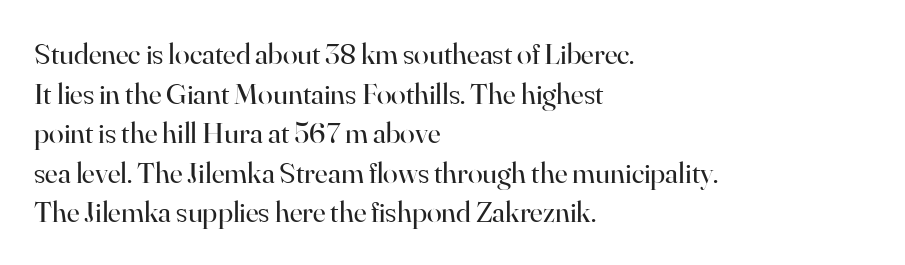
Q: Is the text bold? A: No.
Q: Is the text italic (slanted)? A: No, it is upright.
Q: Is the typeface a serif or a sans-serif typeface? A: Serif.
Q: Is the text underlined? A: No.
Q: How is the paragraph aligned? A: Left-aligned.
Q: Is the spacing between letters normal or unusually wide? A: Normal.
Q: Is the spacing between lines tight, normal or loose? A: Normal.
Q: Width (condensed, normal, or wide)? A: Normal.
Q: Stroke contrast? A: High.
Q: x-height? A: Small.
Q: Monospaced? A: No.
